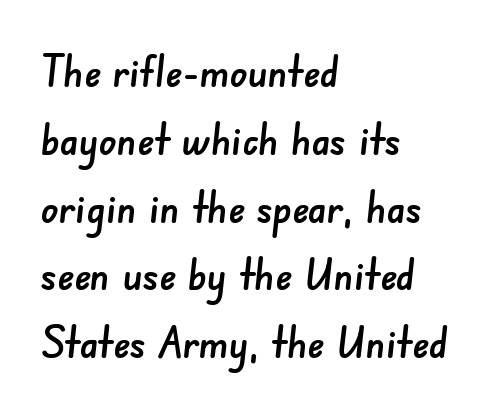
Q: Is the typeface a serif or a sans-serif typeface? A: Sans-serif.
Q: Is the text underlined? A: No.
Q: How is the paragraph aligned? A: Left-aligned.
Q: Is the spacing between letters normal or unusually wide? A: Normal.
Q: Is the spacing between lines tight, normal or loose? A: Normal.
Q: Width (condensed, normal, or wide)? A: Normal.
Q: Stroke contrast? A: Low.
Q: x-height? A: Small.
Q: Monospaced? A: No.
